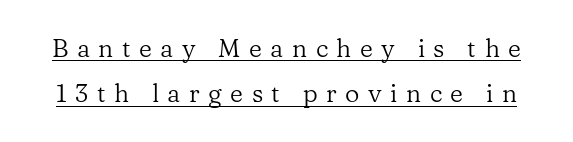
Q: Is the text bold? A: No.
Q: Is the text italic (slanted)? A: No, it is upright.
Q: Is the text underlined? A: Yes.
Q: Is the spacing between letters normal or unusually wide? A: Unusually wide.
